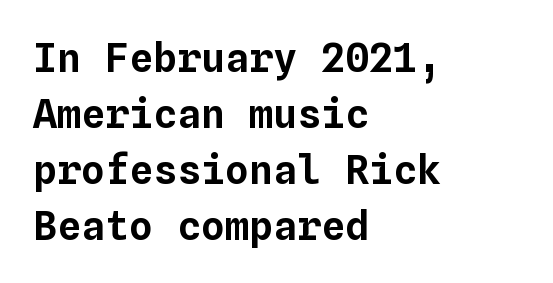
{"italic": "no", "width": "normal", "stroke_contrast": "low", "x_height": "medium", "monospaced": "yes", "underline": "no", "align": "left", "line_spacing": "normal", "line_spacing_ratio": 1.4, "letter_spacing": "normal", "letter_spacing_em": 0.0, "glyph_px": 40}
